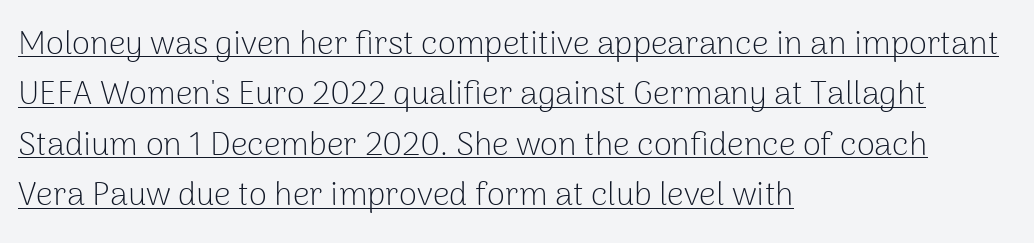
{"serif": "no", "italic": "no", "bold": "no", "weight": "light", "width": "normal", "stroke_contrast": "low", "x_height": "medium", "monospaced": "no", "underline": "yes", "align": "left", "line_spacing": "normal", "line_spacing_ratio": 1.53, "letter_spacing": "normal", "letter_spacing_em": 0.0, "glyph_px": 33}
